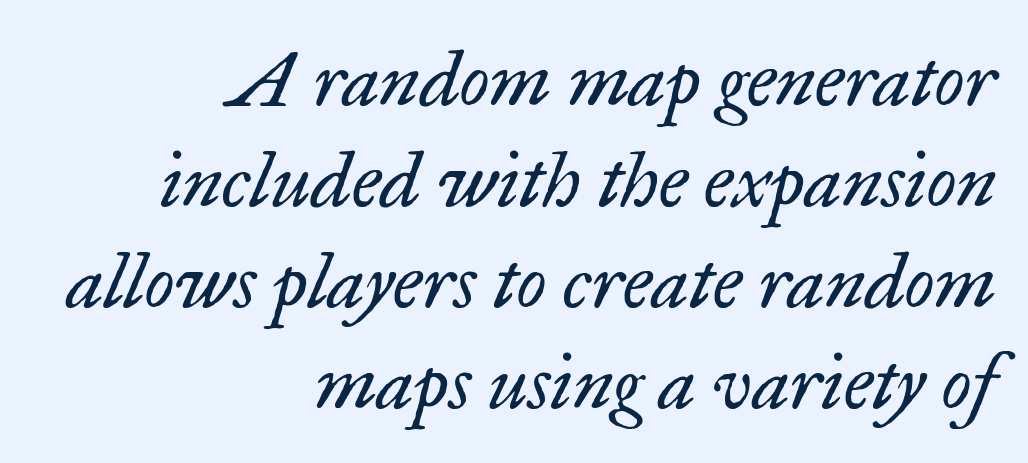
{"serif": "yes", "italic": "yes", "lean": "right", "slant_degrees": 17, "bold": "no", "weight": "regular", "width": "normal", "stroke_contrast": "low", "x_height": "small", "monospaced": "no", "underline": "no", "align": "right", "line_spacing": "normal", "line_spacing_ratio": 1.31, "letter_spacing": "normal", "letter_spacing_em": 0.0, "glyph_px": 77}
